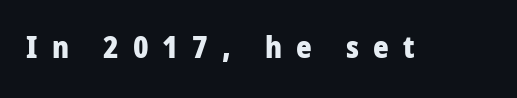
{"serif": "no", "italic": "no", "bold": "yes", "weight": "heavy", "width": "normal", "stroke_contrast": "low", "x_height": "medium", "monospaced": "no", "underline": "no", "letter_spacing": "wide", "letter_spacing_em": 0.47, "glyph_px": 30}
